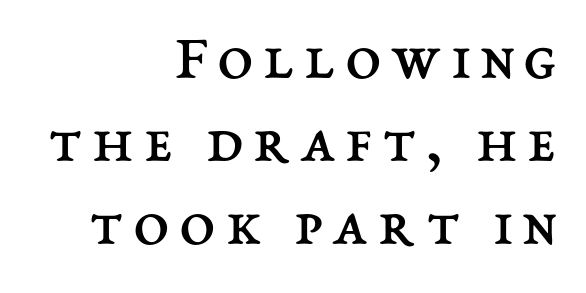
{"italic": "no", "bold": "no", "weight": "regular", "width": "normal", "stroke_contrast": "medium", "x_height": "medium", "monospaced": "no", "underline": "no", "align": "right", "line_spacing": "normal", "line_spacing_ratio": 1.28, "glyph_px": 65}
